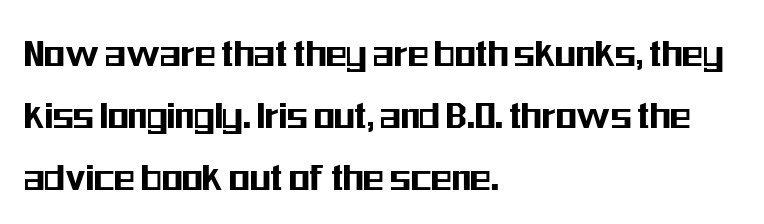
The image shows 43 px condensed sans-serif type, upright; set left-aligned, normal line spacing (1.44x), normal letter spacing, not underlined; medium stroke contrast and a medium x-height.
